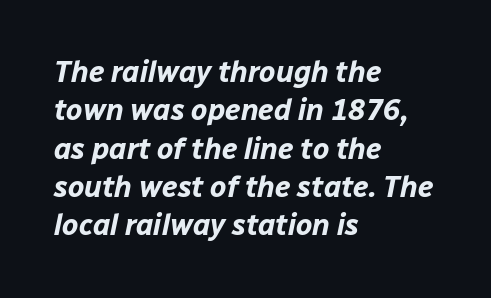
The image shows 29 px bold type, italic (leaning right); set left-aligned, normal line spacing (1.32x), normal letter spacing, not underlined; low stroke contrast and a medium x-height.
